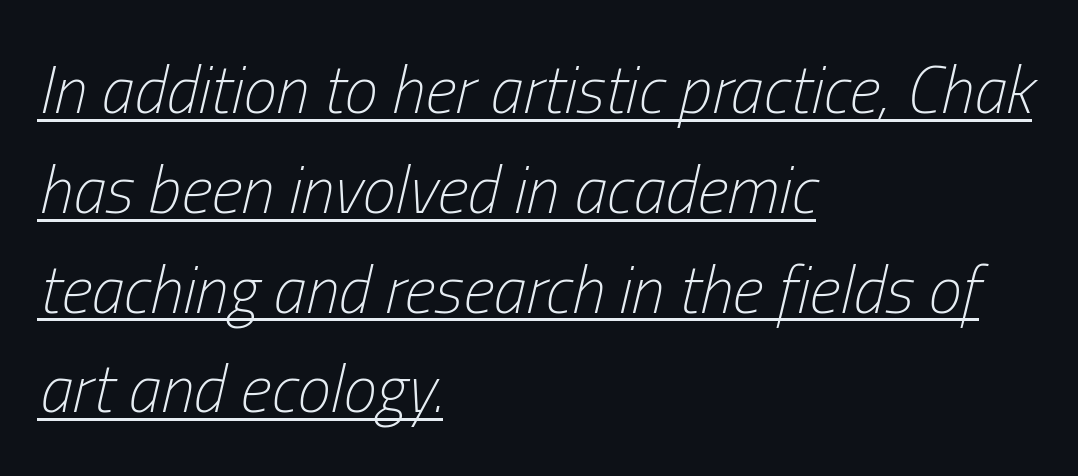
Q: Is the text bold? A: No.
Q: Is the text italic (slanted)? A: Yes, it leans right by about 13 degrees.
Q: Is the text underlined? A: Yes.
Q: How is the paragraph aligned? A: Left-aligned.
Q: Is the spacing between letters normal or unusually wide? A: Normal.
Q: Is the spacing between lines tight, normal or loose? A: Normal.
Q: Width (condensed, normal, or wide)? A: Condensed.
Q: Stroke contrast? A: Low.
Q: x-height? A: Medium.
Q: Monospaced? A: No.
